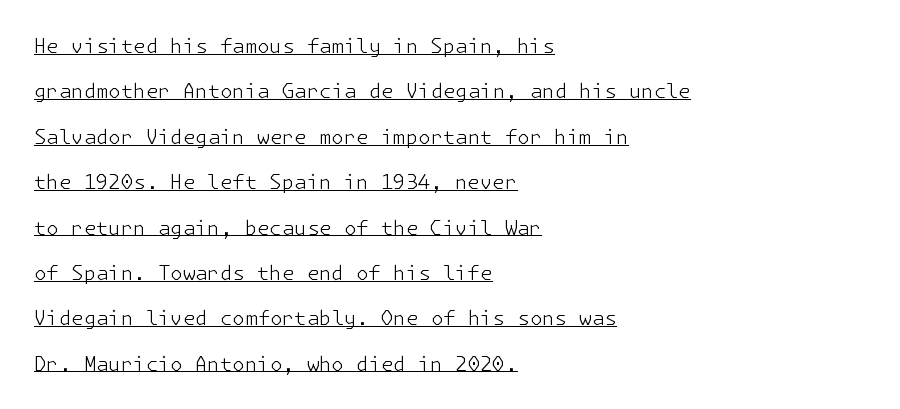
The image shows 20 px text type, upright; set left-aligned, loose line spacing (2.27x), normal letter spacing, underlined.
